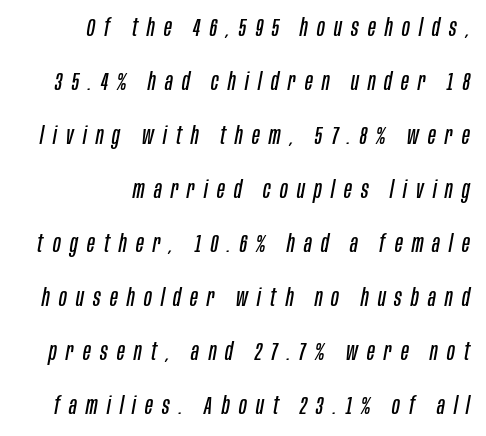
Q: Is the text bold? A: No.
Q: Is the text italic (slanted)? A: Yes, it leans right by about 10 degrees.
Q: Is the text underlined? A: No.
Q: How is the paragraph aligned? A: Right-aligned.
Q: Is the spacing between letters normal or unusually wide? A: Unusually wide.
Q: Is the spacing between lines tight, normal or loose? A: Loose.
